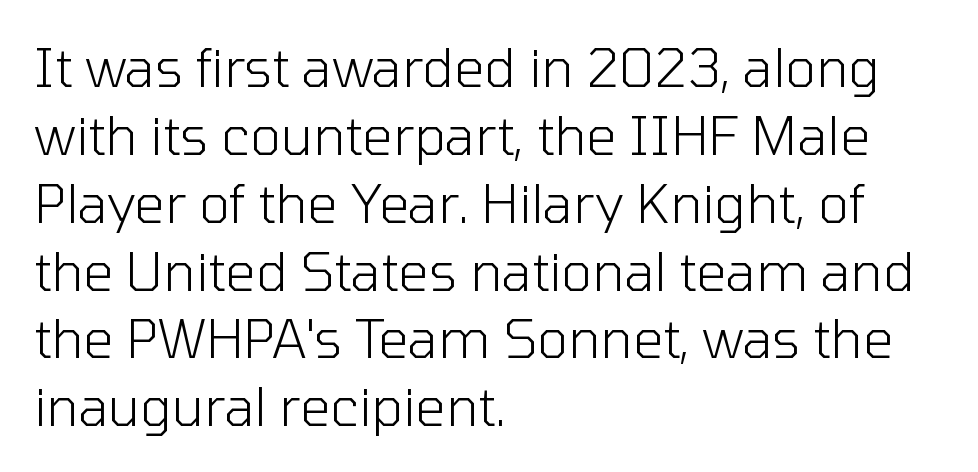
Q: Is the text bold? A: No.
Q: Is the text italic (slanted)? A: No, it is upright.
Q: Is the typeface a serif or a sans-serif typeface? A: Sans-serif.
Q: Is the text underlined? A: No.
Q: How is the paragraph aligned? A: Left-aligned.
Q: Is the spacing between letters normal or unusually wide? A: Normal.
Q: Is the spacing between lines tight, normal or loose? A: Normal.
Q: Width (condensed, normal, or wide)? A: Normal.
Q: Stroke contrast? A: Low.
Q: x-height? A: Medium.
Q: Monospaced? A: No.
